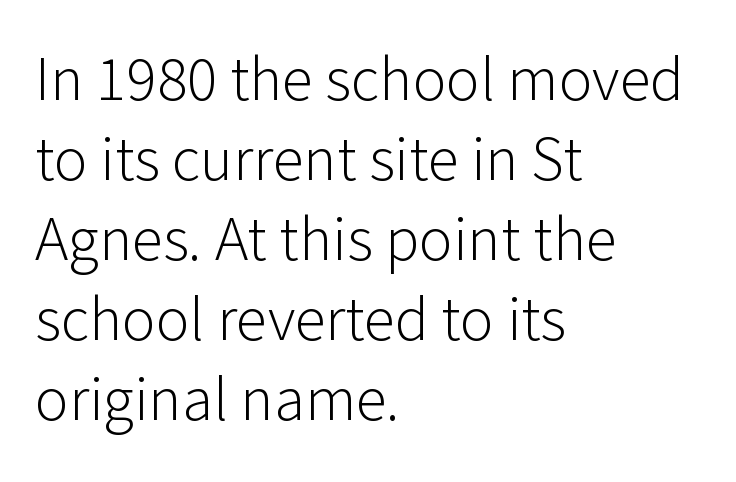
Q: Is the text bold? A: No.
Q: Is the text italic (slanted)? A: No, it is upright.
Q: Is the typeface a serif or a sans-serif typeface? A: Sans-serif.
Q: Is the text underlined? A: No.
Q: How is the paragraph aligned? A: Left-aligned.
Q: Is the spacing between letters normal or unusually wide? A: Normal.
Q: Is the spacing between lines tight, normal or loose? A: Normal.
Q: Width (condensed, normal, or wide)? A: Normal.
Q: Stroke contrast? A: Low.
Q: x-height? A: Medium.
Q: Monospaced? A: No.
